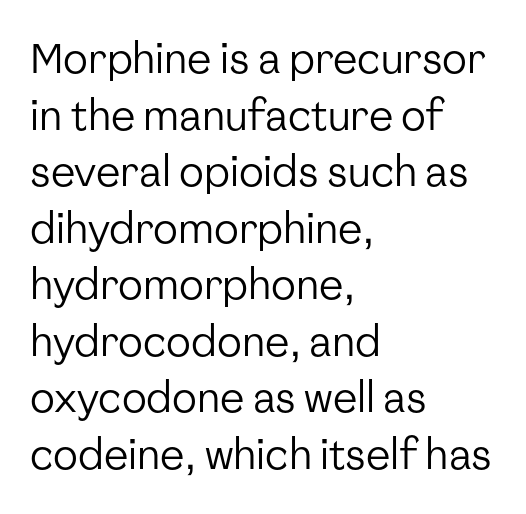
Is there any slant? The stems are plumb. The passage shown is typeset with a sans-serif family. Note the varied advance widths — an 'i' is clearly narrower than an 'm'. Each word holds together tightly as a unit, with standard inter-letter gaps. Each stroke keeps to a modest, everyday thickness or less. Honestly, the row spacing looks completely unremarkable.
